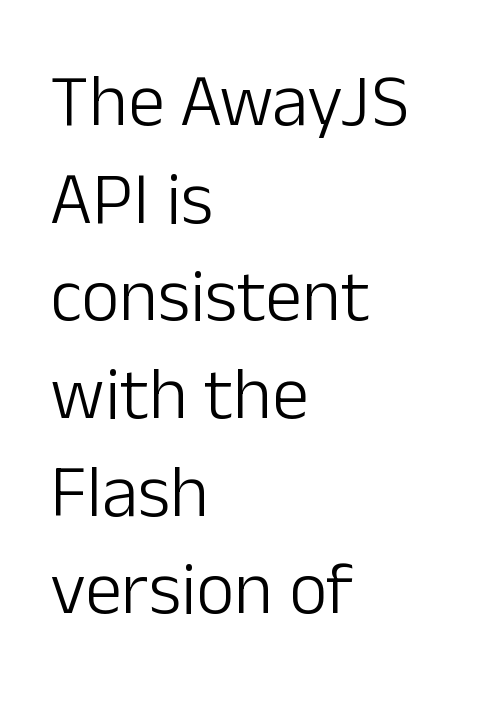
{"serif": "no", "italic": "no", "bold": "no", "weight": "light", "width": "normal", "stroke_contrast": "low", "x_height": "medium", "monospaced": "no", "underline": "no", "align": "left", "line_spacing": "normal", "line_spacing_ratio": 1.32, "letter_spacing": "normal", "letter_spacing_em": 0.0, "glyph_px": 74}
